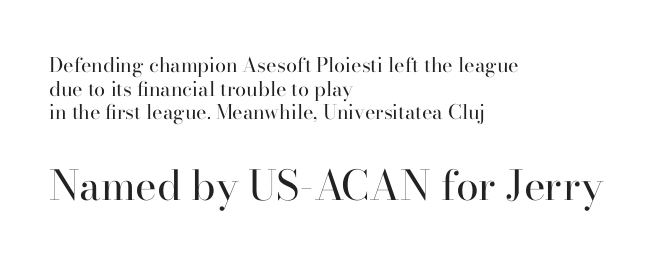
Spacing verdict: proportional, widths tailored to each character. The gap between lines stays unmarked. Characters follow at the spacing the type designer built in. Size hierarchy here favors the trailing block over the leading one. The passage shown is typeset with a serif family. Summary of weight: not heavy and not bold.
